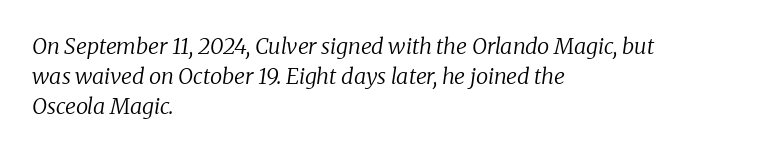
The image shows 22 px text type, italic (leaning right); set left-aligned, normal line spacing (1.36x), normal letter spacing, not underlined.
